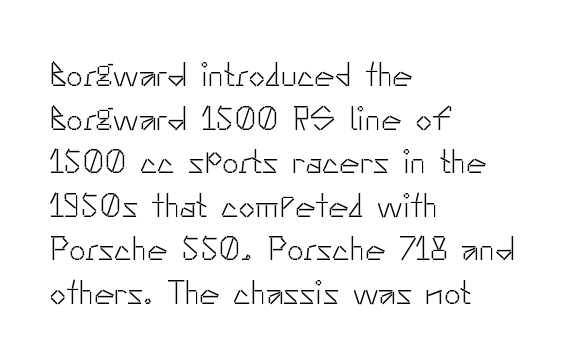
Layout note: lines flush left. Each word holds together tightly as a unit, with standard inter-letter gaps. Evenly set lines give the paragraph a standard silhouette. Underline: absent. In terms of letterform style, serifs are entirely absent. Does the lettering tilt? It doesn't — this is upright.
